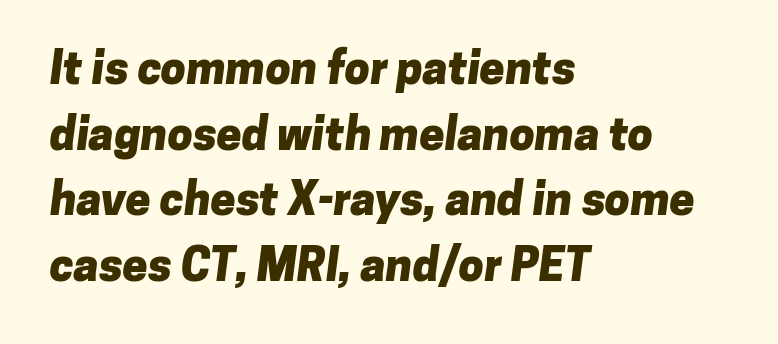
{"serif": "no", "bold": "yes", "weight": "heavy", "width": "normal", "stroke_contrast": "low", "x_height": "medium", "monospaced": "no", "underline": "no", "align": "left", "line_spacing": "normal", "line_spacing_ratio": 1.46, "letter_spacing": "normal", "letter_spacing_em": 0.0, "glyph_px": 45}
